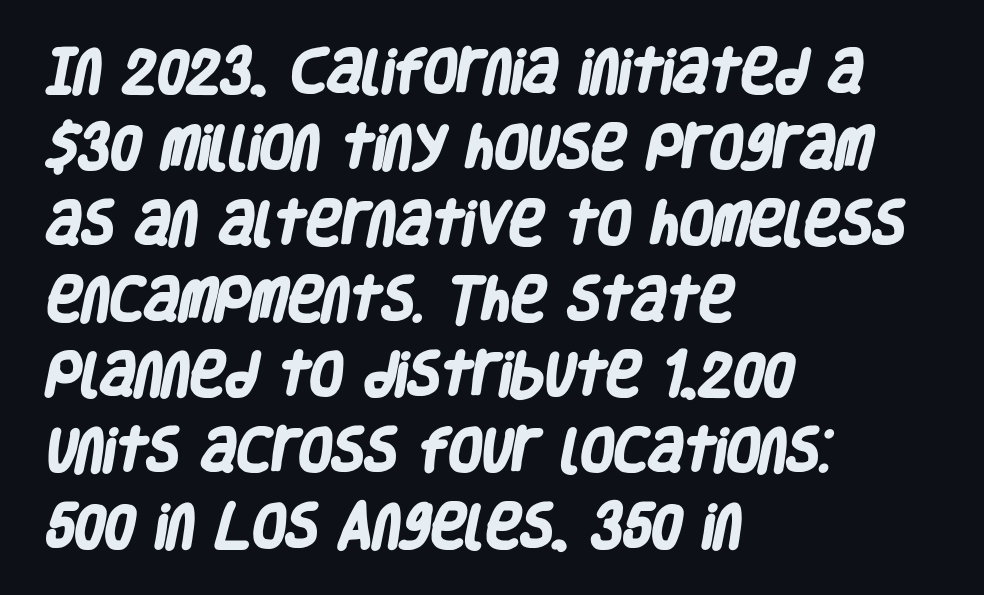
Q: Is the text bold? A: Yes.
Q: Is the typeface a serif or a sans-serif typeface? A: Sans-serif.
Q: Is the text underlined? A: No.
Q: How is the paragraph aligned? A: Left-aligned.
Q: Is the spacing between letters normal or unusually wide? A: Normal.
Q: Is the spacing between lines tight, normal or loose? A: Normal.
Q: Width (condensed, normal, or wide)? A: Condensed.
Q: Stroke contrast? A: Low.
Q: x-height? A: Large.
Q: Monospaced? A: No.
